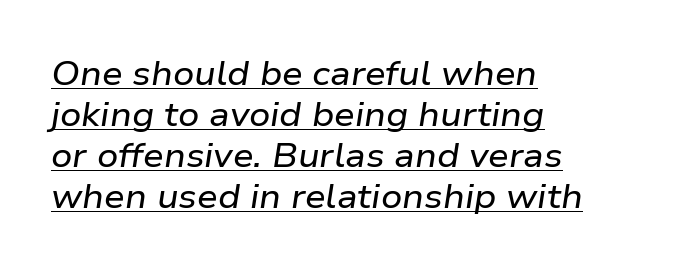
Q: Is the text italic (slanted)? A: Yes, it leans right by about 9 degrees.
Q: Is the text underlined? A: Yes.
Q: How is the paragraph aligned? A: Left-aligned.
Q: Is the spacing between letters normal or unusually wide? A: Normal.
Q: Width (condensed, normal, or wide)? A: Wide.
Q: Stroke contrast? A: Low.
Q: x-height? A: Medium.
Q: Monospaced? A: No.
